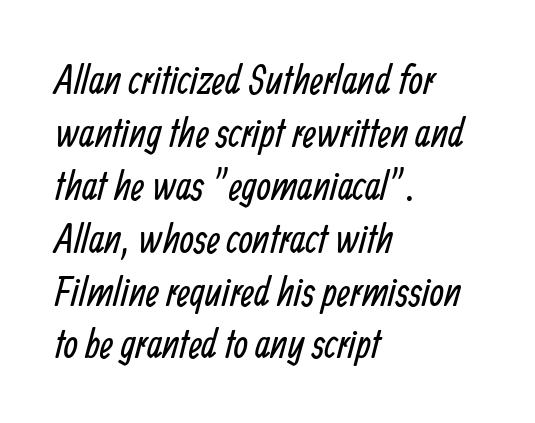
{"serif": "no", "bold": "no", "weight": "regular", "width": "condensed", "stroke_contrast": "low", "x_height": "medium", "monospaced": "no", "underline": "no", "align": "left", "line_spacing": "normal", "line_spacing_ratio": 1.29, "letter_spacing": "normal", "letter_spacing_em": 0.0, "glyph_px": 41}
